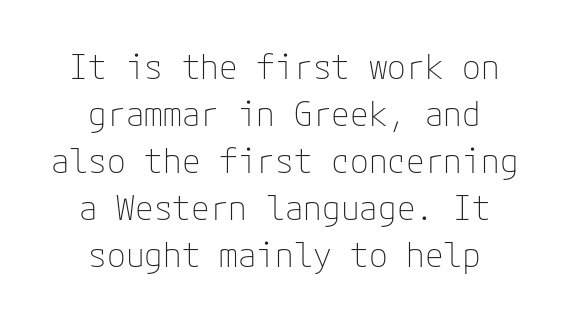
Is there any slant? The stems are plumb. Horizontal bands of white between lines are of average thickness. Weight: in the light-to-regular range. The compositor balanced each line on the midline. A sans-serif font was chosen for this passage.
